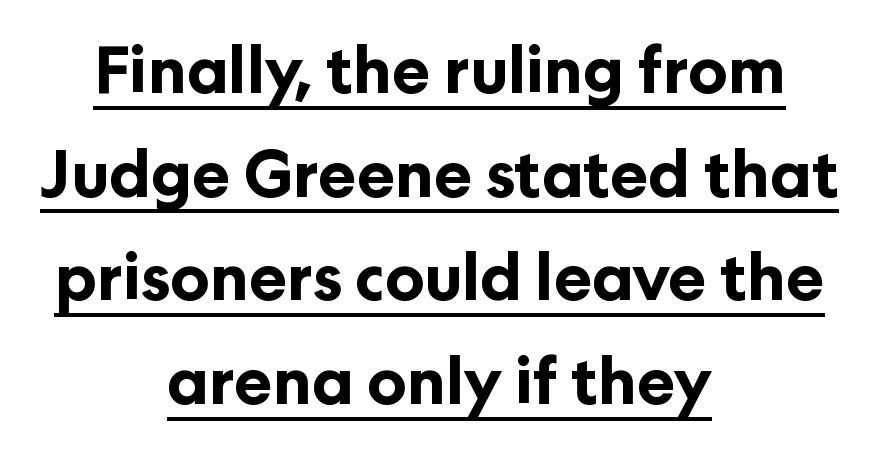
The image shows 64 px bold sans-serif type, upright; set centered, normal line spacing (1.62x), normal letter spacing, underlined; low stroke contrast and a medium x-height.
